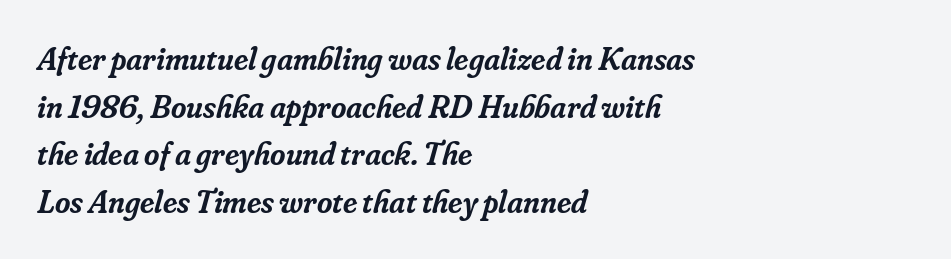
Q: Is the text bold? A: Semi-bold.
Q: Is the text italic (slanted)? A: Yes, it leans right by about 16 degrees.
Q: Is the typeface a serif or a sans-serif typeface? A: Serif.
Q: Is the text underlined? A: No.
Q: How is the paragraph aligned? A: Left-aligned.
Q: Is the spacing between letters normal or unusually wide? A: Normal.
Q: Is the spacing between lines tight, normal or loose? A: Normal.
Q: Width (condensed, normal, or wide)? A: Normal.
Q: Stroke contrast? A: Low.
Q: x-height? A: Small.
Q: Monospaced? A: No.
